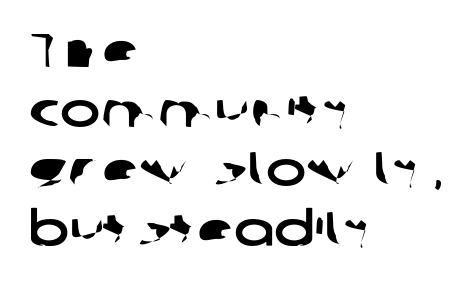
Line beginnings align vertically; line endings do not. Note the varied advance widths — an 'i' is clearly narrower than an 'm'. In terms of letterspacing, this is plain default setting. A bare baseline throughout the passage. This rendering employs a face without finishing strokes, i.e., a sans-serif.
